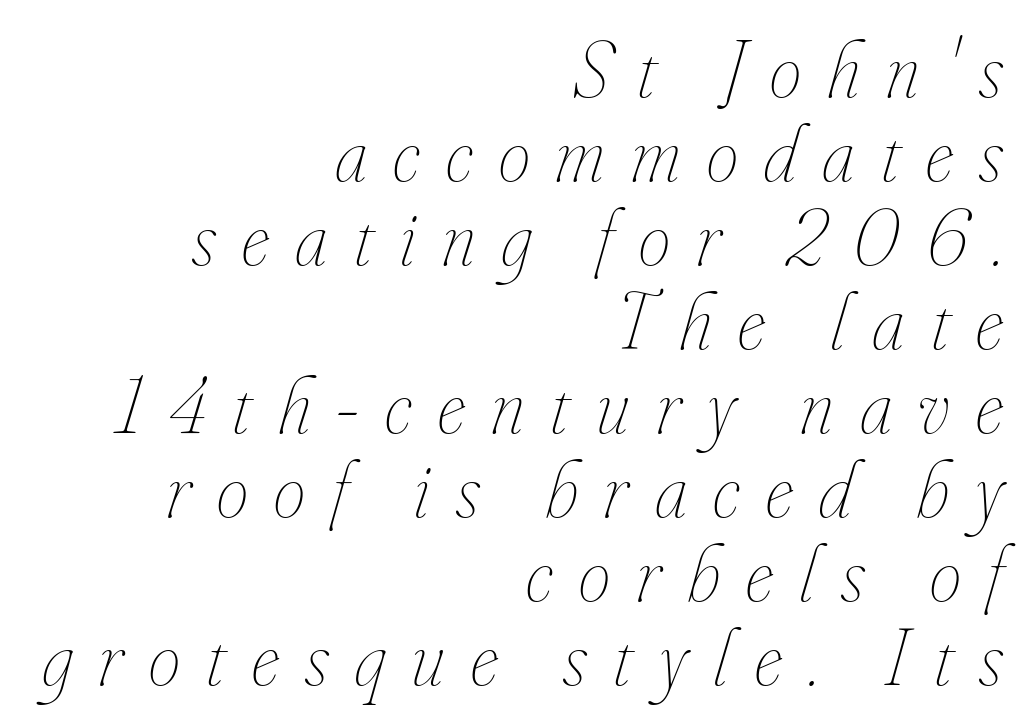
Q: Is the text bold? A: No.
Q: Is the text italic (slanted)? A: Yes, it leans right by about 16 degrees.
Q: Is the text underlined? A: No.
Q: How is the paragraph aligned? A: Right-aligned.
Q: Is the spacing between letters normal or unusually wide? A: Unusually wide.
Q: Is the spacing between lines tight, normal or loose? A: Tight.
Q: Width (condensed, normal, or wide)? A: Condensed.
Q: Stroke contrast? A: Low.
Q: x-height? A: Small.
Q: Monospaced? A: No.
